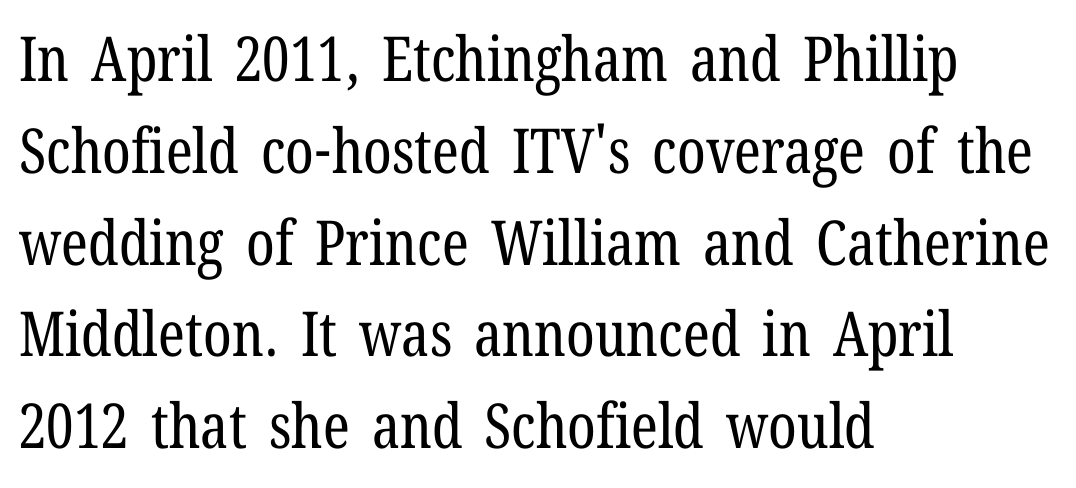
To sum up the face: it has serifs. Descenders are the only things crossing below the line. The setting favours the left margin, as ordinary paragraphs usually do. Looks like regular typesetting: each glyph gets only the width it needs. The strokes are not fattened; the text isn't bold. Horizontal bands of white between lines are of average thickness.
